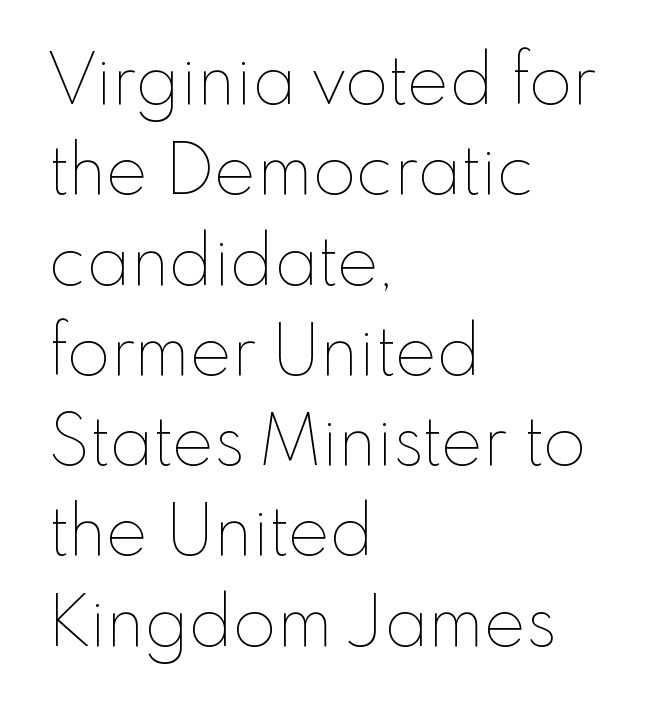
The lines sit at an ordinary, default distance from one another. The typesetting does not lean heavy: it is not bold. There is no visible air inserted between adjacent glyphs. A classic flush-left, rag-right setting is used for this passage.
